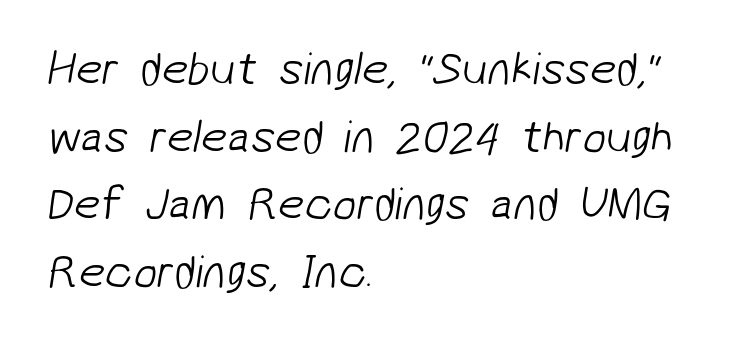
Any mark beneath the type? The region is blank. How are the letters spaced? Ordinarily, with no added tracking. The passage shown is typed in a proportional face where columns would drift. The weight tops out at a normal text grade.
